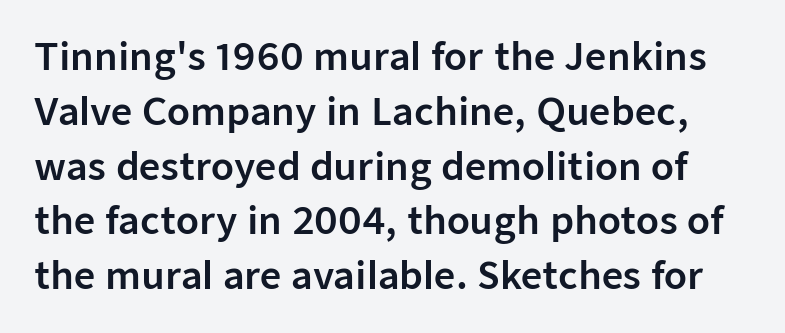
Q: Is the text italic (slanted)? A: No, it is upright.
Q: Is the typeface a serif or a sans-serif typeface? A: Sans-serif.
Q: Is the text underlined? A: No.
Q: Is the spacing between letters normal or unusually wide? A: Normal.
Q: Is the spacing between lines tight, normal or loose? A: Normal.
Q: Width (condensed, normal, or wide)? A: Normal.
Q: Stroke contrast? A: Low.
Q: x-height? A: Medium.
Q: Monospaced? A: No.
